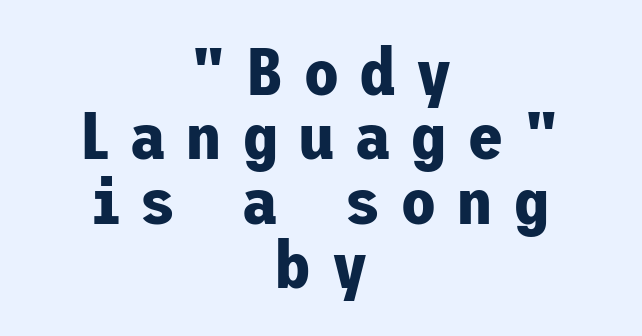
{"serif": "no", "italic": "no", "bold": "yes", "weight": "bold", "width": "normal", "stroke_contrast": "low", "x_height": "medium", "underline": "no", "align": "center", "line_spacing": "tight", "line_spacing_ratio": 0.96, "letter_spacing": "wide", "letter_spacing_em": 0.29, "glyph_px": 67}
